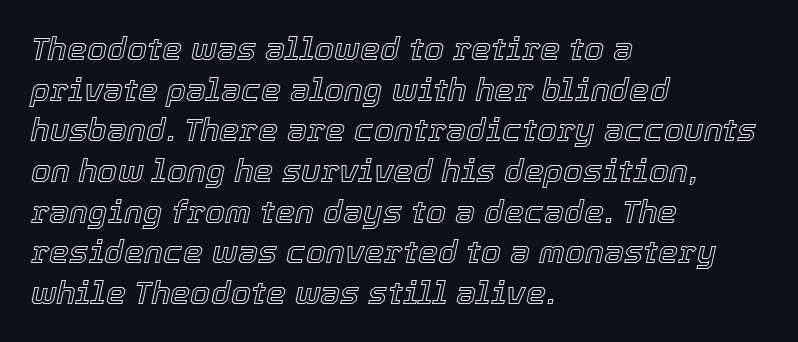
The image shows 32 px text type, italic (leaning right); set left-aligned, normal line spacing (1.27x), normal letter spacing, not underlined; a medium x-height.
